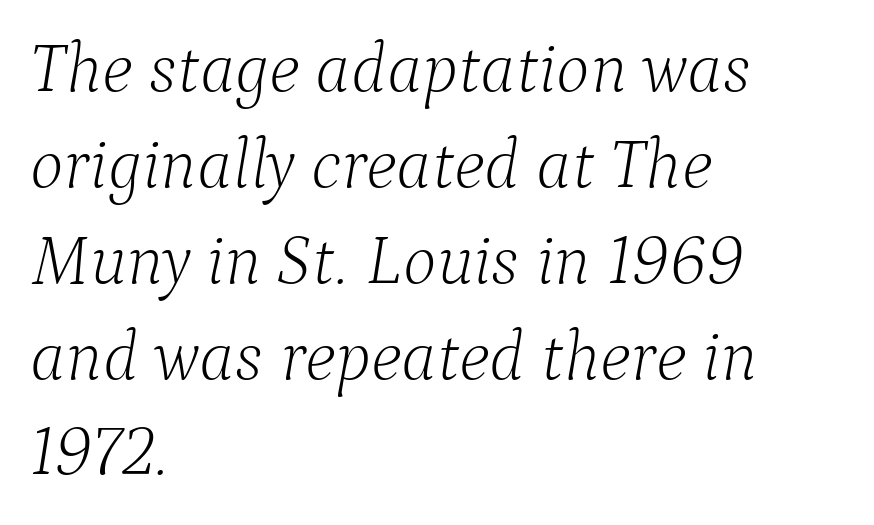
Q: Is the text bold? A: No.
Q: Is the text italic (slanted)? A: Yes, it leans right by about 9 degrees.
Q: Is the typeface a serif or a sans-serif typeface? A: Serif.
Q: Is the text underlined? A: No.
Q: How is the paragraph aligned? A: Left-aligned.
Q: Is the spacing between letters normal or unusually wide? A: Normal.
Q: Is the spacing between lines tight, normal or loose? A: Normal.
Q: Width (condensed, normal, or wide)? A: Normal.
Q: Stroke contrast? A: Low.
Q: x-height? A: Medium.
Q: Monospaced? A: No.
